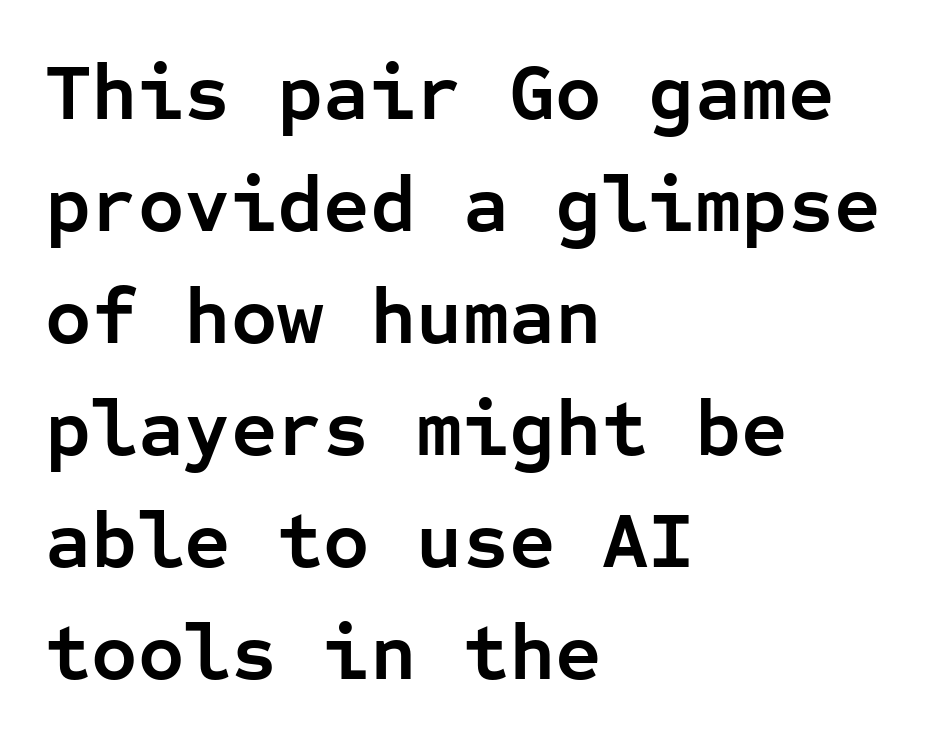
Q: Is the text bold? A: Yes.
Q: Is the text italic (slanted)? A: No, it is upright.
Q: Is the typeface a serif or a sans-serif typeface? A: Sans-serif.
Q: Is the text underlined? A: No.
Q: How is the paragraph aligned? A: Left-aligned.
Q: Is the spacing between letters normal or unusually wide? A: Normal.
Q: Is the spacing between lines tight, normal or loose? A: Normal.
Q: Width (condensed, normal, or wide)? A: Normal.
Q: Stroke contrast? A: Low.
Q: x-height? A: Medium.
Q: Monospaced? A: Yes.
